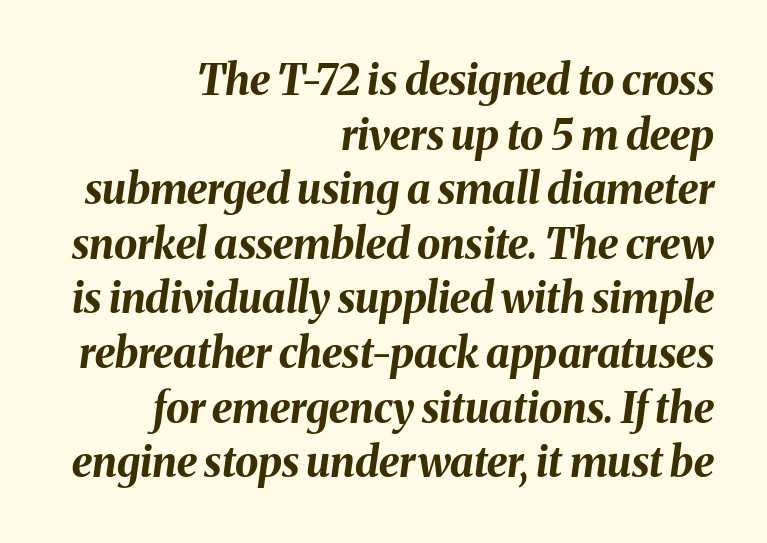
{"italic": "yes", "lean": "right", "slant_degrees": 8, "bold": "yes", "weight": "bold", "width": "normal", "stroke_contrast": "medium", "x_height": "medium", "monospaced": "no", "underline": "no", "align": "right", "line_spacing": "normal", "line_spacing_ratio": 1.3, "letter_spacing": "normal", "letter_spacing_em": 0.0, "glyph_px": 42}
